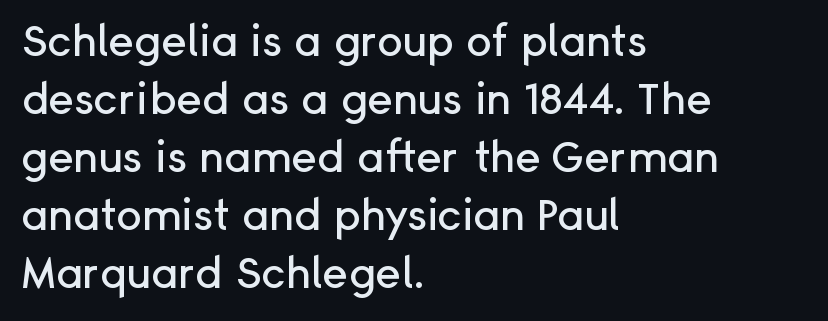
The image shows 43 px sans-serif type, upright; set left-aligned, normal line spacing (1.35x), normal letter spacing, not underlined; low stroke contrast and a medium x-height.
